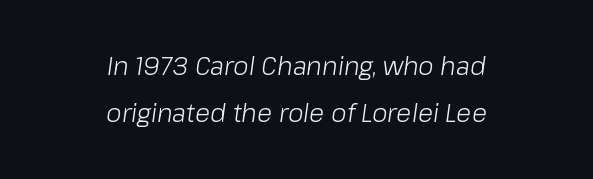
The image shows 25 px text type, italic (leaning right); set centered, loose line spacing (1.9x), normal letter spacing, not underlined.
